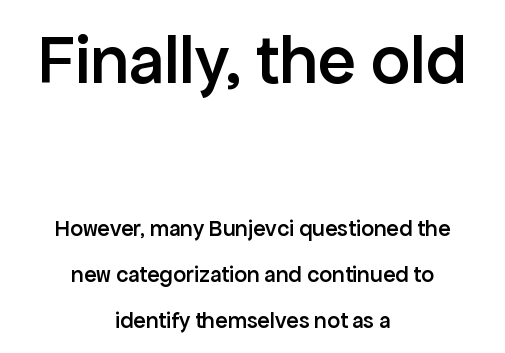
Glance below the letters and you will spot only blank space. Caption: semibold face, moderately heavy strokes. Block one is the big one; block two sits smaller underneath. In terms of posture, this sample is upright. Check where the strokes stop: nothing finishes them off — pure sans.
